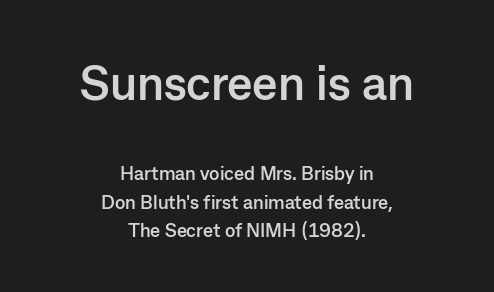
{"serif": "no", "italic": "no", "bold": "yes", "weight": "semibold", "width": "normal", "stroke_contrast": "low", "x_height": "medium", "monospaced": "no", "underline": "no", "align": "center", "line_spacing": "normal", "line_spacing_ratio": 1.48, "letter_spacing": "normal", "letter_spacing_em": 0.0, "larger_block": "first", "size_ratio": 2.53, "glyph_px": 48}
